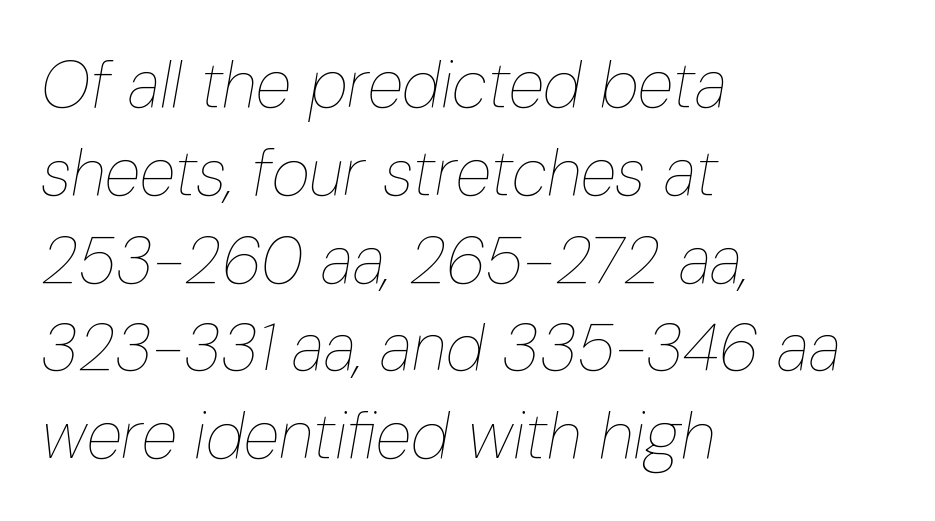
{"italic": "yes", "lean": "right", "slant_degrees": 10, "bold": "no", "weight": "thin", "width": "condensed", "stroke_contrast": "low", "x_height": "medium", "monospaced": "no", "underline": "no", "align": "left", "line_spacing": "normal", "line_spacing_ratio": 1.33, "letter_spacing": "normal", "letter_spacing_em": 0.0, "glyph_px": 66}
